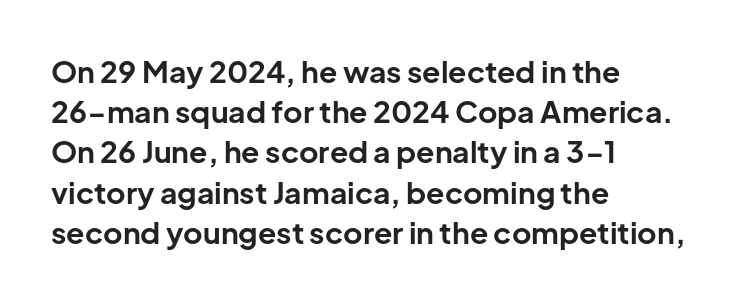
Q: Is the text bold? A: Yes.
Q: Is the text italic (slanted)? A: No, it is upright.
Q: Is the typeface a serif or a sans-serif typeface? A: Sans-serif.
Q: Is the text underlined? A: No.
Q: How is the paragraph aligned? A: Left-aligned.
Q: Is the spacing between letters normal or unusually wide? A: Normal.
Q: Is the spacing between lines tight, normal or loose? A: Normal.
Q: Width (condensed, normal, or wide)? A: Normal.
Q: Stroke contrast? A: Low.
Q: x-height? A: Medium.
Q: Monospaced? A: No.
